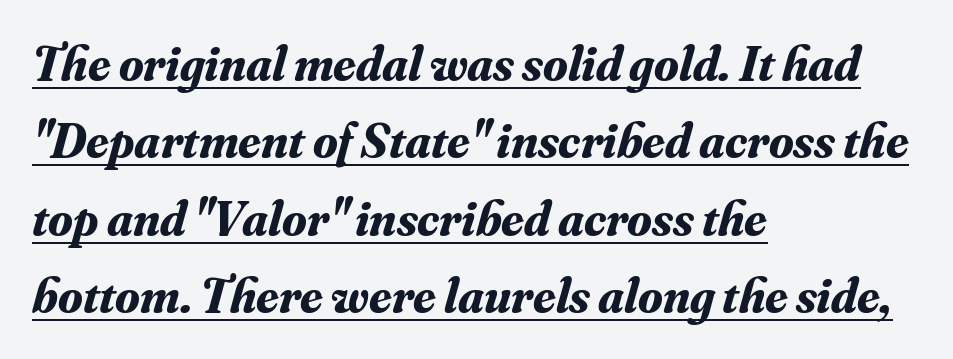
{"serif": "yes", "italic": "yes", "lean": "right", "slant_degrees": 16, "bold": "yes", "weight": "bold", "width": "normal", "stroke_contrast": "medium", "x_height": "small", "monospaced": "no", "underline": "yes", "align": "left", "line_spacing": "normal", "line_spacing_ratio": 1.55, "letter_spacing": "normal", "letter_spacing_em": 0.0, "glyph_px": 50}
